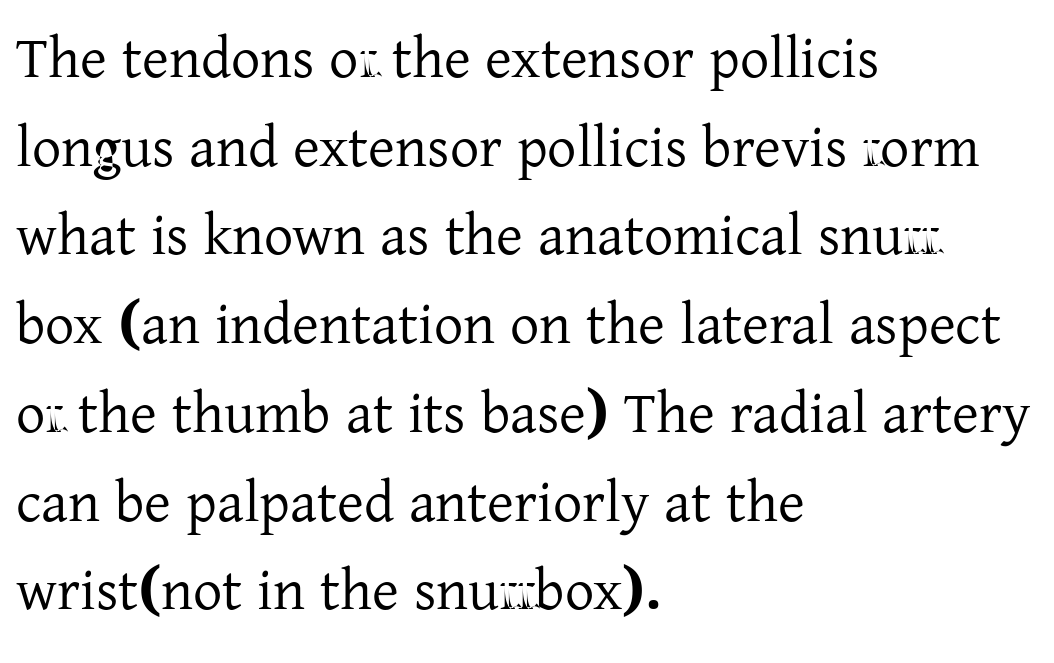
{"serif": "yes", "italic": "no", "width": "normal", "stroke_contrast": "low", "x_height": "medium", "monospaced": "no", "underline": "no", "align": "left", "line_spacing": "normal", "line_spacing_ratio": 1.53, "letter_spacing": "normal", "letter_spacing_em": 0.0, "glyph_px": 58}
